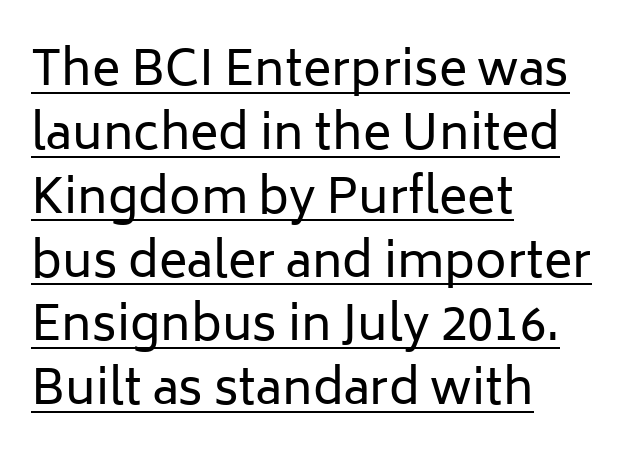
The letterforms sit at book weight or below. Horizontal bands of white between lines are of average thickness. Is there any slant? The stems are plumb. The typeface chosen for these lines omits serifs.
